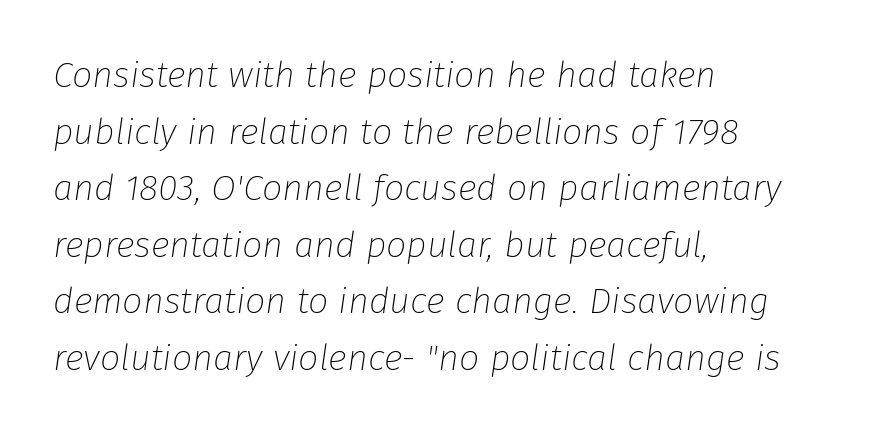
Whoever set this chose a conventional vertical rhythm. The compositor pushed each line to the left boundary. Descender tails drop into unmarked territory. On a weight scale, this lands at 450 or below.
